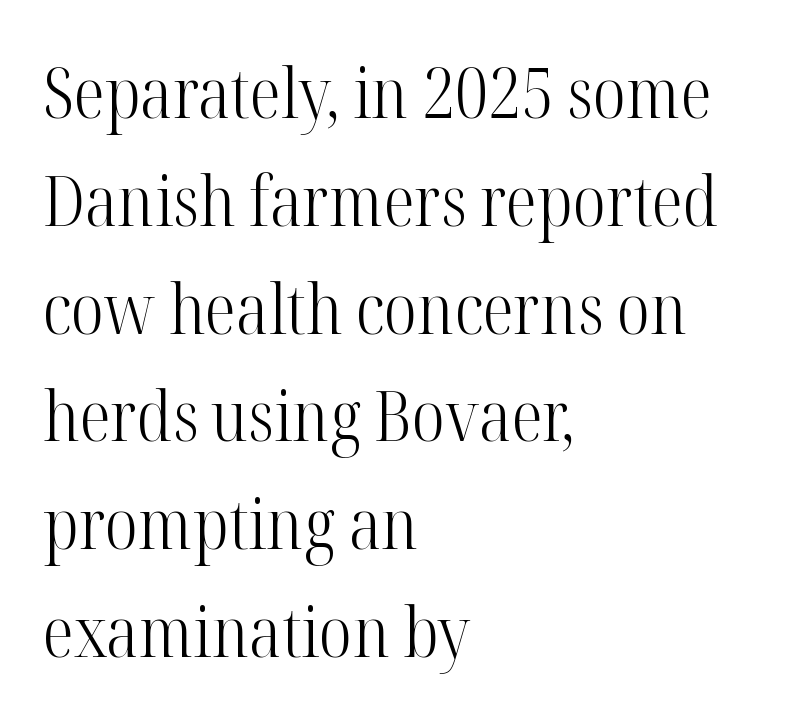
Q: Is the text bold? A: No.
Q: Is the text italic (slanted)? A: No, it is upright.
Q: Is the typeface a serif or a sans-serif typeface? A: Serif.
Q: Is the text underlined? A: No.
Q: How is the paragraph aligned? A: Left-aligned.
Q: Is the spacing between letters normal or unusually wide? A: Normal.
Q: Is the spacing between lines tight, normal or loose? A: Normal.
Q: Width (condensed, normal, or wide)? A: Condensed.
Q: Stroke contrast? A: High.
Q: x-height? A: Medium.
Q: Monospaced? A: No.
